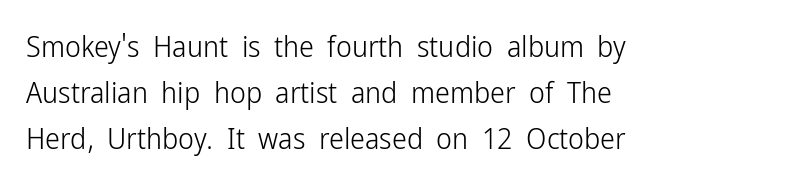
{"serif": "no", "italic": "no", "bold": "no", "weight": "light", "width": "condensed", "stroke_contrast": "low", "x_height": "medium", "monospaced": "no", "underline": "no", "align": "left", "line_spacing": "normal", "line_spacing_ratio": 1.54, "letter_spacing": "normal", "letter_spacing_em": 0.0, "glyph_px": 30}
